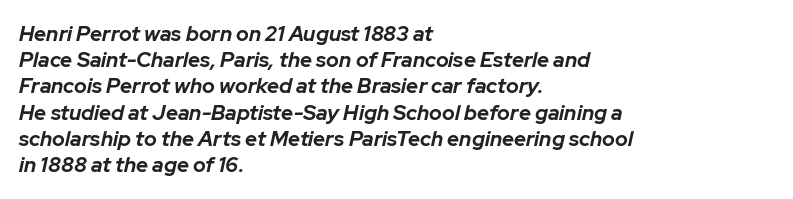
The image shows 21 px bold type, italic (leaning right); set left-aligned, normal line spacing (1.25x), normal letter spacing, not underlined.
